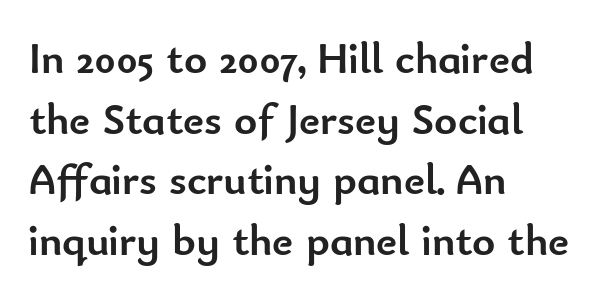
A typesetter would call this zero additional tracking. The space between consecutive lines is moderate. These lines stack with their left ends in a neat column. The letters advance in unequal steps, a hallmark of proportional type. The typesetting leans heavy: a genuine bold.
